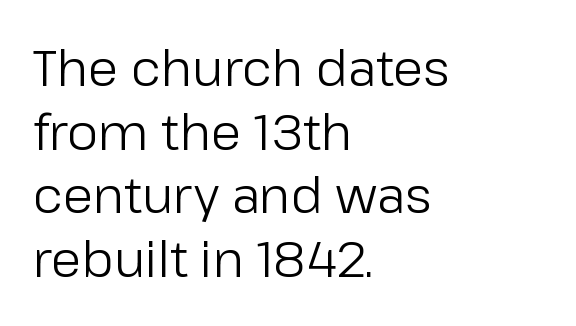
{"serif": "no", "italic": "no", "bold": "no", "weight": "regular", "width": "normal", "stroke_contrast": "low", "x_height": "medium", "monospaced": "no", "underline": "no", "align": "left", "line_spacing": "normal", "line_spacing_ratio": 1.3, "letter_spacing": "normal", "letter_spacing_em": 0.0, "glyph_px": 49}
